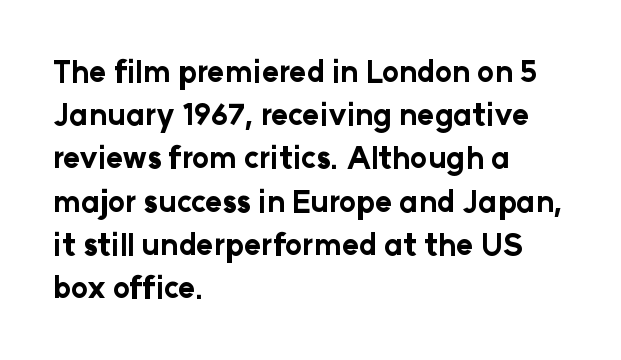
A bare baseline throughout the passage. A typesetter would mark this as roman, not italic. Note the varied advance widths — an 'i' is clearly narrower than an 'm'. Successive baselines arrive at the customary interval. The rendering shows plain stroke endings on the letterforms — a sans-serif design.
